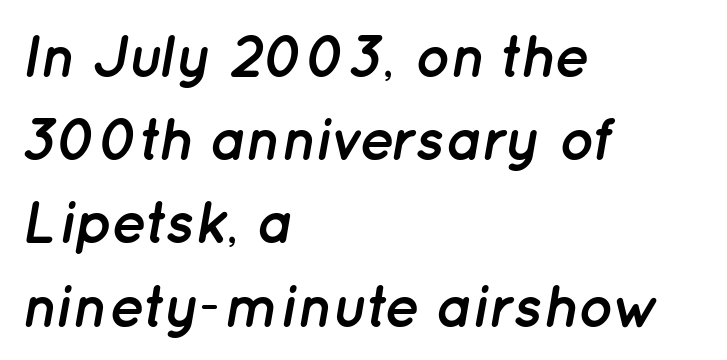
{"italic": "yes", "lean": "right", "slant_degrees": 12, "bold": "yes", "weight": "semibold", "width": "normal", "stroke_contrast": "low", "x_height": "medium", "monospaced": "no", "underline": "no", "align": "left", "line_spacing": "normal", "line_spacing_ratio": 1.41, "letter_spacing": "normal", "letter_spacing_em": 0.0, "glyph_px": 59}
